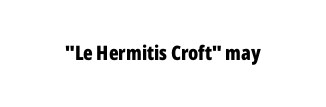
{"italic": "no", "bold": "yes", "underline": "no", "letter_spacing": "normal", "letter_spacing_em": 0.0, "glyph_px": 20}
